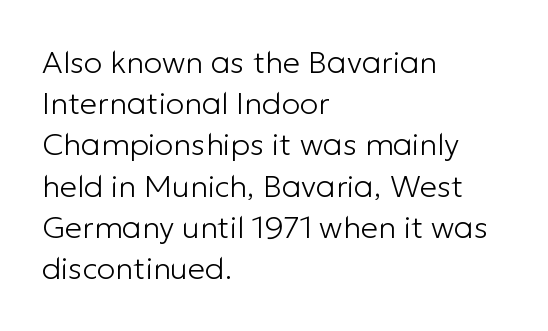
The image shows 31 px light sans-serif type, upright; set left-aligned, normal line spacing (1.33x), normal letter spacing, not underlined; low stroke contrast and a medium x-height.
